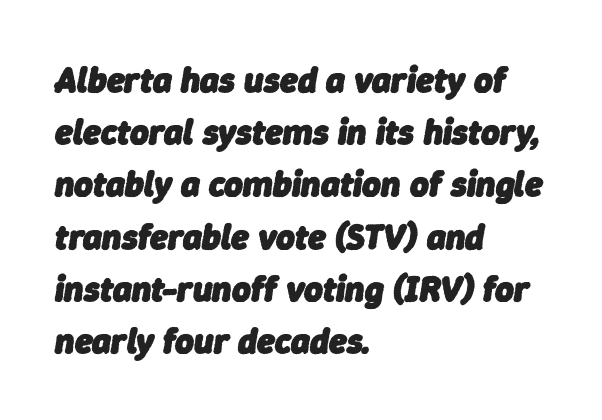
The image shows 36 px heavy type, italic (leaning right); set left-aligned, normal line spacing (1.45x), normal letter spacing, not underlined; low stroke contrast and a medium x-height.
